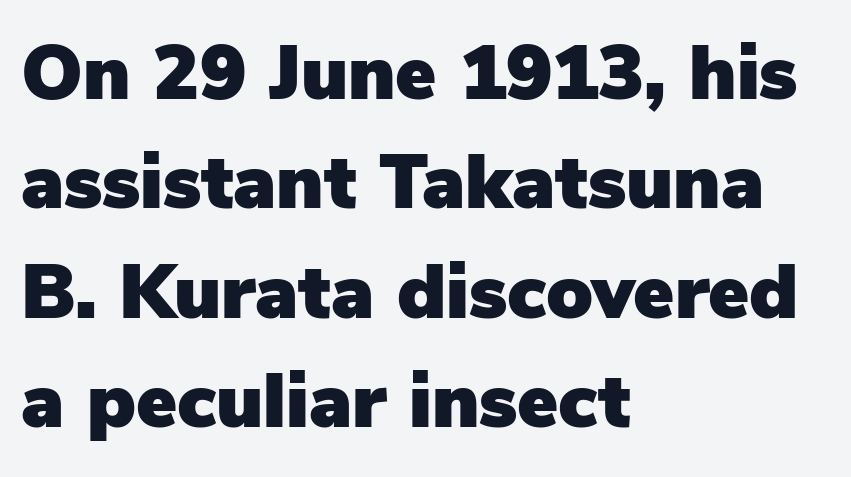
Q: Is the text italic (slanted)? A: No, it is upright.
Q: Is the typeface a serif or a sans-serif typeface? A: Sans-serif.
Q: Is the text underlined? A: No.
Q: How is the paragraph aligned? A: Left-aligned.
Q: Is the spacing between letters normal or unusually wide? A: Normal.
Q: Is the spacing between lines tight, normal or loose? A: Normal.
Q: Width (condensed, normal, or wide)? A: Normal.
Q: Stroke contrast? A: Low.
Q: x-height? A: Medium.
Q: Monospaced? A: No.
